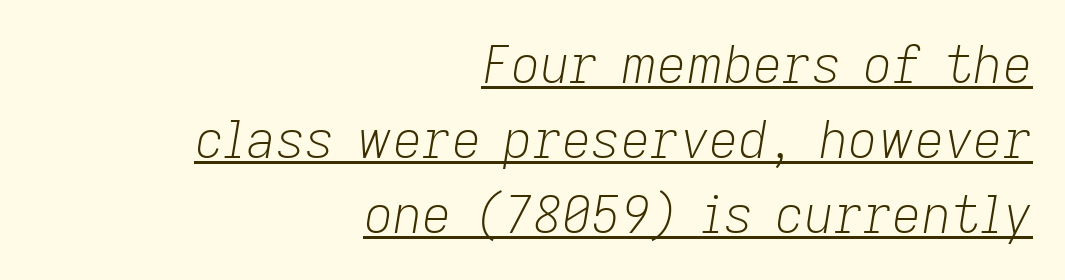
{"italic": "yes", "lean": "right", "slant_degrees": 9, "bold": "no", "weight": "light", "width": "normal", "stroke_contrast": "low", "x_height": "medium", "monospaced": "no", "underline": "yes", "align": "right", "line_spacing": "normal", "line_spacing_ratio": 1.47, "letter_spacing": "normal", "letter_spacing_em": 0.0, "glyph_px": 51}
